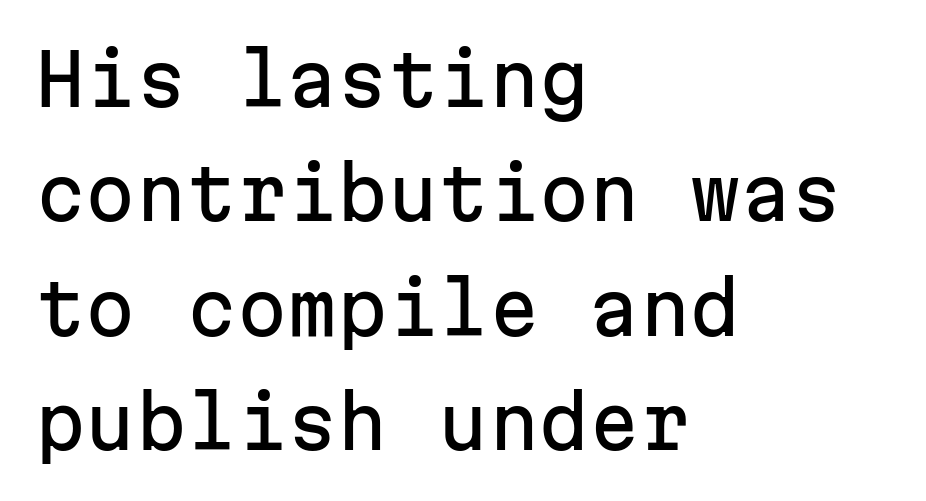
Check where the strokes stop: nothing finishes them off — pure sans. Glance below the letters and you will spot only blank space. Visually the block forms a straight wall on the left and a jagged coastline on the right. Designer's note — italics off, roman on. If you measured baseline to baseline, you'd find a middling distance.
